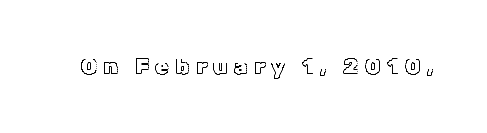
{"italic": "no", "underline": "no", "letter_spacing": "wide", "letter_spacing_em": 0.28, "glyph_px": 22}
